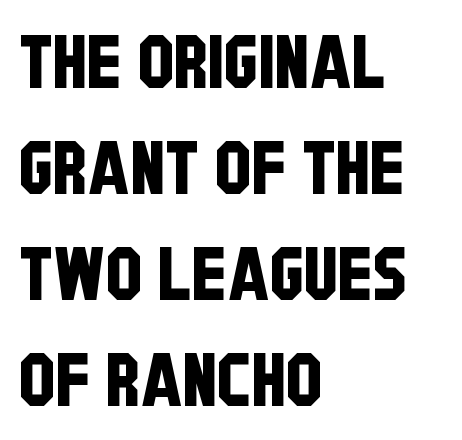
Q: Is the typeface a serif or a sans-serif typeface? A: Sans-serif.
Q: Is the text underlined? A: No.
Q: How is the paragraph aligned? A: Left-aligned.
Q: Is the spacing between letters normal or unusually wide? A: Normal.
Q: Is the spacing between lines tight, normal or loose? A: Normal.
Q: Width (condensed, normal, or wide)? A: Condensed.
Q: Stroke contrast? A: Low.
Q: x-height? A: Large.
Q: Monospaced? A: No.
